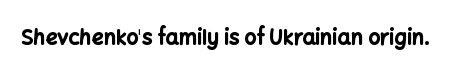
The letterforms sit shoulder to shoulder at normal distance. These lines were composed using upright roman letters. Check the space under the baseline: it is left empty. The sample has been set heavy, in full bold.
